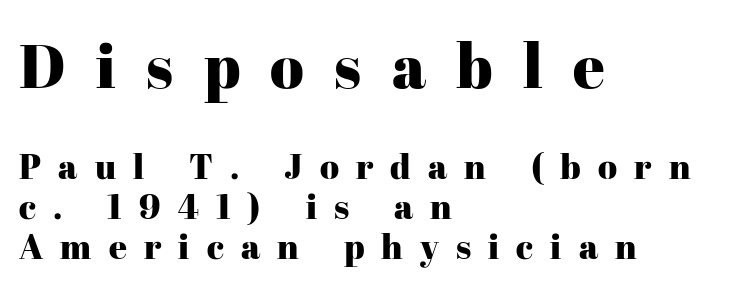
Ordinary non-slanted type is in use. Varying glyph widths throughout — classic text-font behaviour. Bigger letters appear in the top chunk; the bottom chunk is reduced. The lines in this sample share a left origin and differ only in where they stop. Font category for this specimen: serif.
